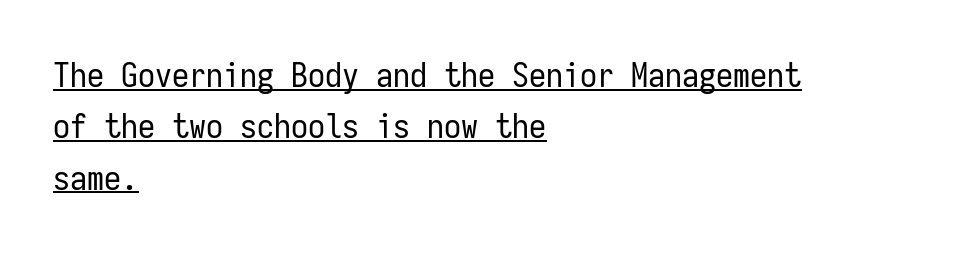
{"serif": "no", "italic": "no", "bold": "no", "weight": "regular", "width": "condensed", "stroke_contrast": "low", "x_height": "medium", "monospaced": "yes", "underline": "yes", "align": "left", "line_spacing": "normal", "line_spacing_ratio": 1.51, "letter_spacing": "normal", "letter_spacing_em": 0.0, "glyph_px": 34}
